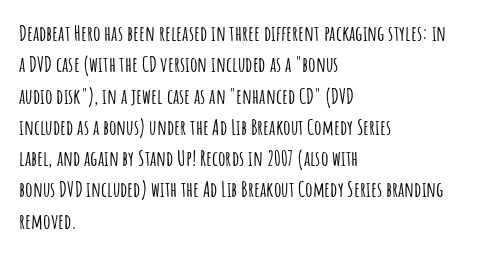
{"italic": "no", "underline": "no", "align": "left", "line_spacing": "normal", "line_spacing_ratio": 1.49, "letter_spacing": "normal", "letter_spacing_em": 0.0, "glyph_px": 21}
